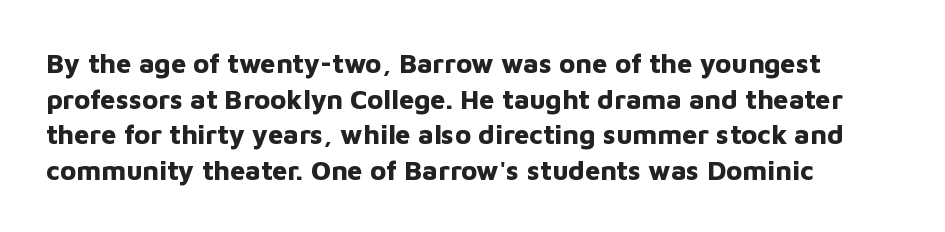
A typesetter would call this leading conventional body-copy spacing. Standard letterfit; no display-style spreading of the glyphs. The axis of the letterforms is exactly vertical. Typeset ragged right — the left edge is the straight one. Clear beneath every line of the passage. Each glyph is drawn with heavy, bold strokes.
